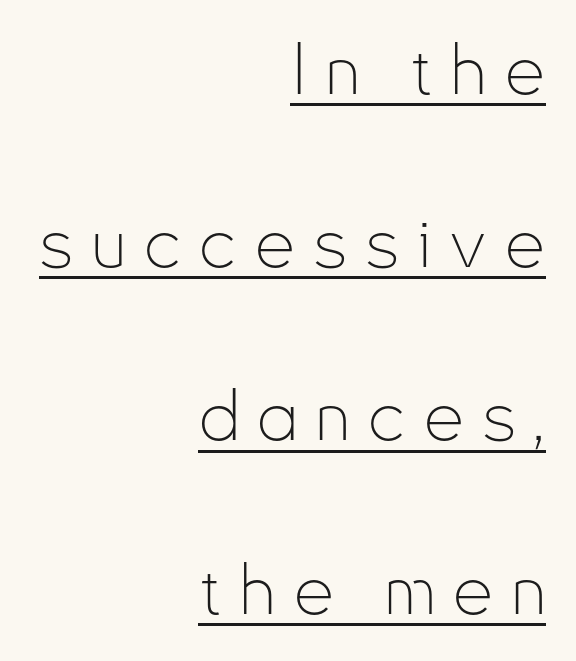
Q: Is the text bold? A: No.
Q: Is the text italic (slanted)? A: No, it is upright.
Q: Is the typeface a serif or a sans-serif typeface? A: Sans-serif.
Q: Is the text underlined? A: Yes.
Q: How is the paragraph aligned? A: Right-aligned.
Q: Is the spacing between letters normal or unusually wide? A: Unusually wide.
Q: Is the spacing between lines tight, normal or loose? A: Loose.
Q: Width (condensed, normal, or wide)? A: Condensed.
Q: Stroke contrast? A: Low.
Q: x-height? A: Small.
Q: Monospaced? A: No.
